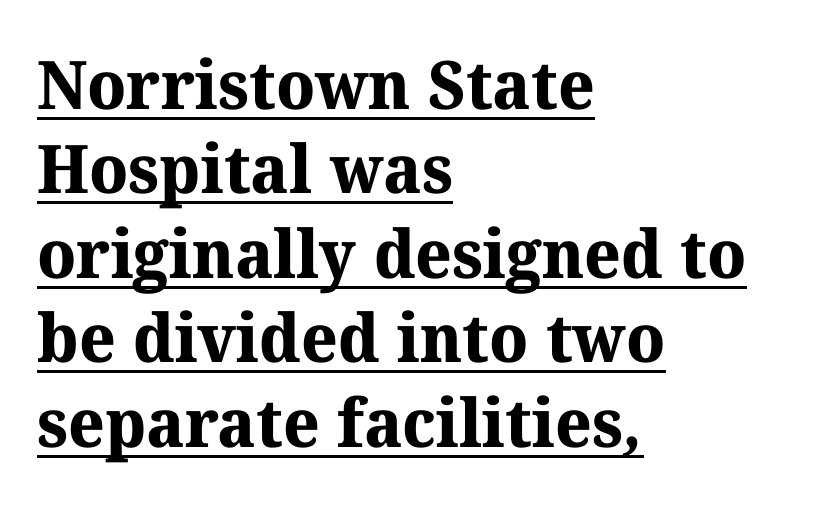
{"serif": "yes", "bold": "yes", "weight": "bold", "width": "normal", "stroke_contrast": "medium", "x_height": "medium", "monospaced": "no", "underline": "yes", "align": "left", "line_spacing": "normal", "line_spacing_ratio": 1.26, "letter_spacing": "normal", "letter_spacing_em": 0.0, "glyph_px": 67}
